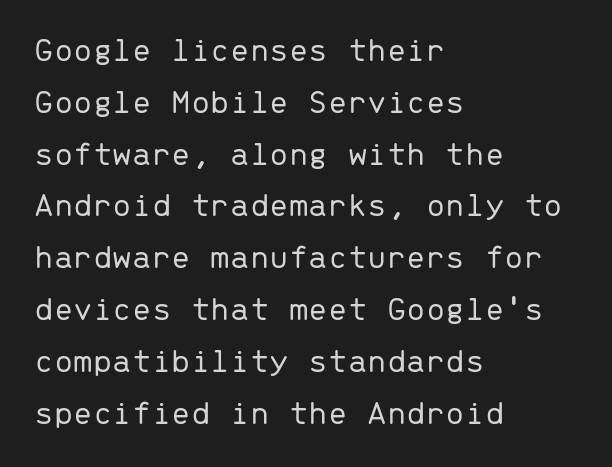
{"serif": "no", "italic": "no", "bold": "no", "weight": "light", "width": "normal", "stroke_contrast": "low", "x_height": "medium", "monospaced": "yes", "underline": "no", "align": "left", "line_spacing": "normal", "line_spacing_ratio": 1.48, "letter_spacing": "normal", "letter_spacing_em": 0.0, "glyph_px": 35}
